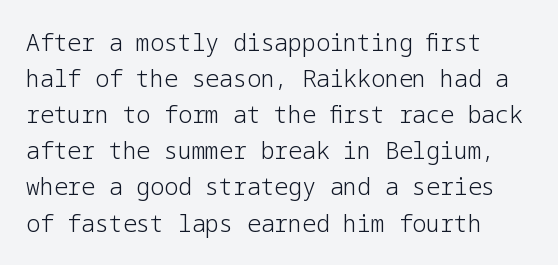
The image shows 23 px text type, upright; set left-aligned, normal line spacing (1.57x), normal letter spacing, not underlined.
